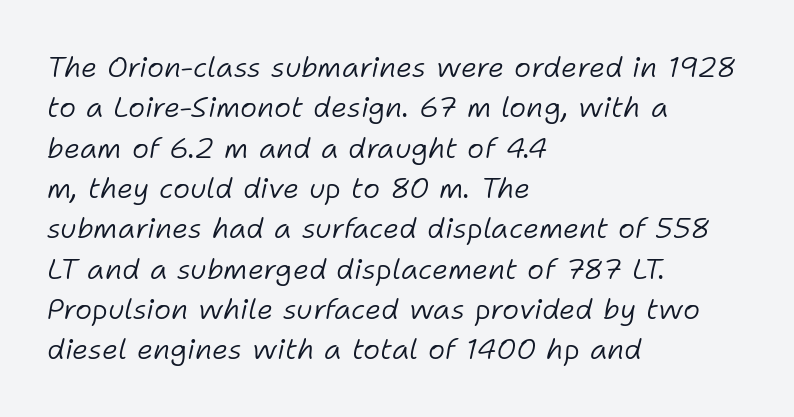
The image shows 29 px light type, italic (leaning right); set left-aligned, normal line spacing (1.39x), normal letter spacing, not underlined; low stroke contrast and a medium x-height.
